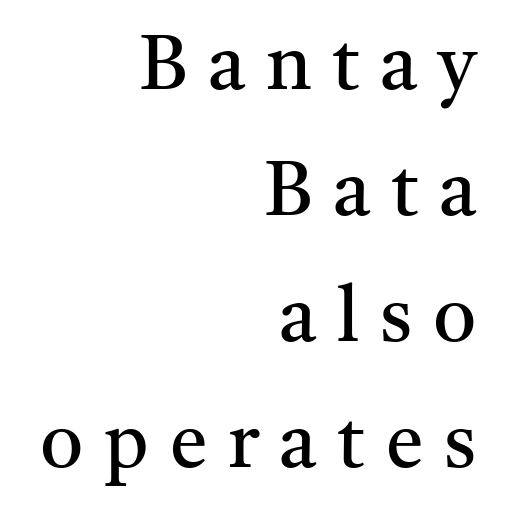
The image shows 76 px regular-weight serif type, upright; set right-aligned, normal line spacing (1.66x), unusually wide letter spacing (+0.27 em), not underlined; medium stroke contrast and a medium x-height.
